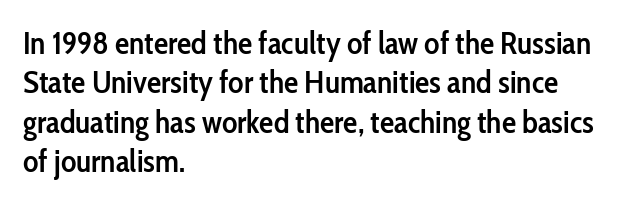
The image shows 32 px semibold, condensed sans-serif type, upright; set left-aligned, line spacing 1.23x, normal letter spacing, not underlined; low stroke contrast and a medium x-height.
